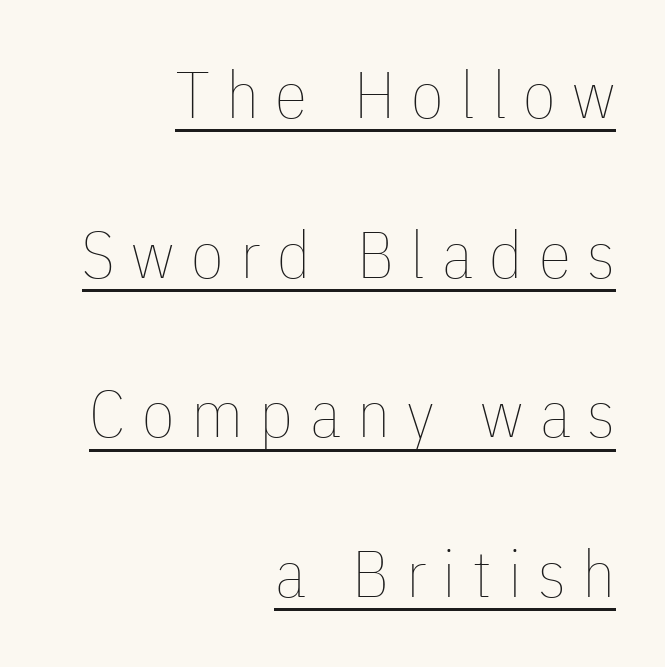
Q: Is the text bold? A: No.
Q: Is the text italic (slanted)? A: No, it is upright.
Q: Is the text underlined? A: Yes.
Q: How is the paragraph aligned? A: Right-aligned.
Q: Is the spacing between letters normal or unusually wide? A: Unusually wide.
Q: Is the spacing between lines tight, normal or loose? A: Loose.
Q: Width (condensed, normal, or wide)? A: Condensed.
Q: Stroke contrast? A: Low.
Q: x-height? A: Medium.
Q: Monospaced? A: No.
